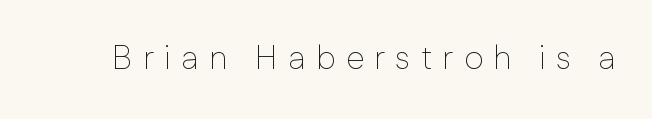
Examine the stroke ends and you'll find no serifs. A typesetter would call this proportional, since set widths differ per character. The typesetting does not lean heavy: it is not bold. The letters stand straight up with perfectly vertical stems. A bare baseline throughout the passage.
